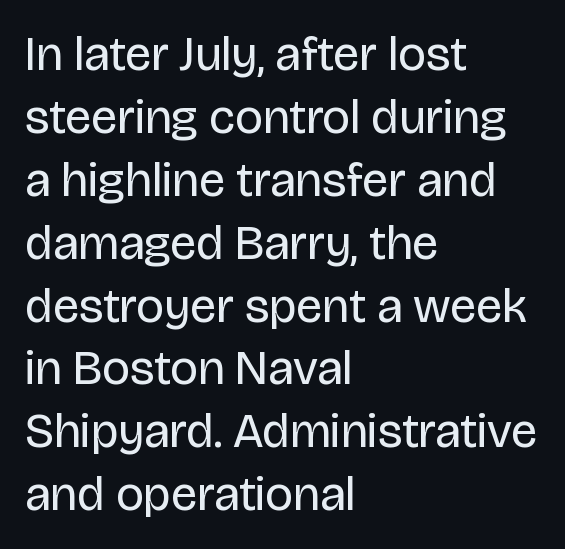
The image shows 48 px regular-weight sans-serif type, upright; set left-aligned, normal line spacing (1.31x), normal letter spacing, not underlined; low stroke contrast and a large x-height.
